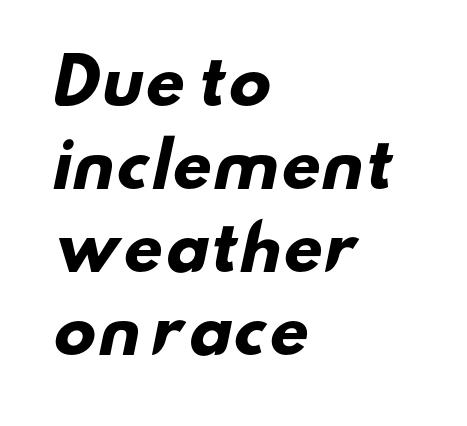
The image shows 62 px heavy, wide sans-serif type; set left-aligned, normal line spacing (1.34x), normal letter spacing, not underlined; low stroke contrast and a small x-height.
